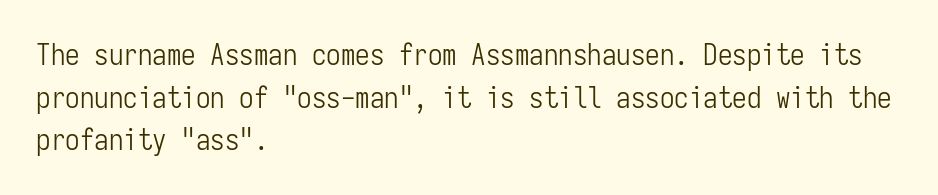
The image shows 29 px light, condensed sans-serif type, upright, monospaced; set left-aligned, normal line spacing (1.47x), normal letter spacing, not underlined; low stroke contrast and a medium x-height.
